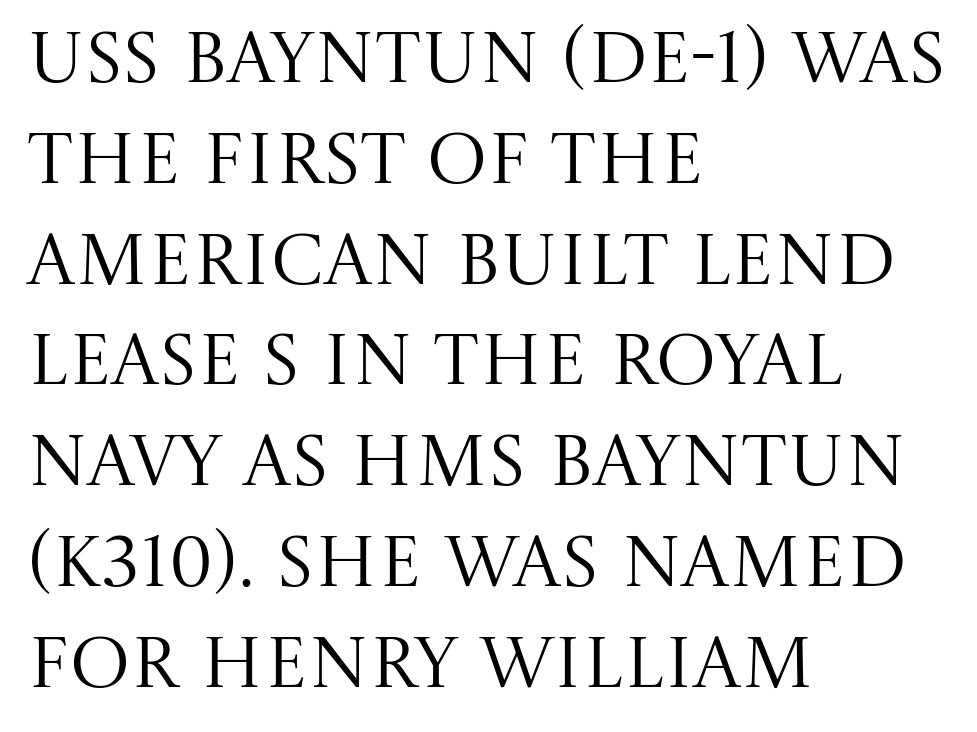
Q: Is the text bold? A: No.
Q: Is the text italic (slanted)? A: No, it is upright.
Q: Is the typeface a serif or a sans-serif typeface? A: Serif.
Q: Is the text underlined? A: No.
Q: How is the paragraph aligned? A: Left-aligned.
Q: Is the spacing between letters normal or unusually wide? A: Normal.
Q: Is the spacing between lines tight, normal or loose? A: Normal.
Q: Width (condensed, normal, or wide)? A: Normal.
Q: Stroke contrast? A: Medium.
Q: x-height? A: Large.
Q: Monospaced? A: No.
